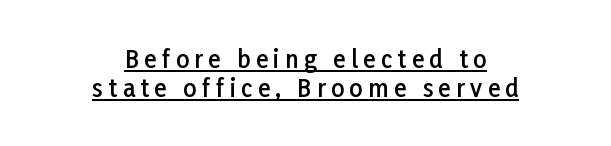
{"italic": "no", "bold": "semi", "underline": "yes", "align": "center", "line_spacing_ratio": 1.24, "letter_spacing": "wide", "letter_spacing_em": 0.24, "glyph_px": 23}
